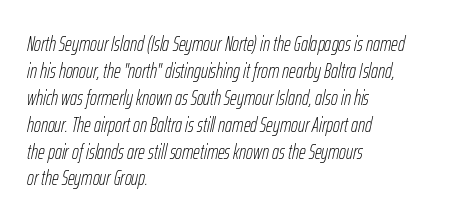
The image shows 21 px text type, italic (leaning right); set left-aligned, normal line spacing (1.28x), normal letter spacing, not underlined.
